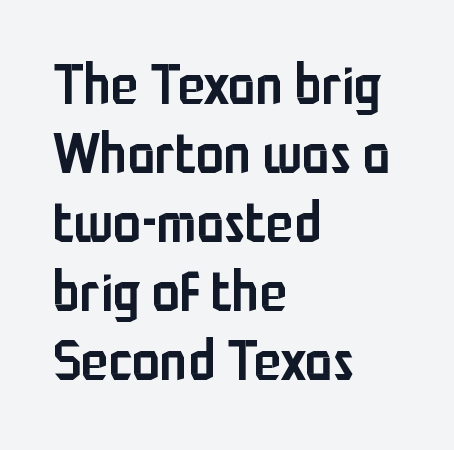
Q: Is the text bold? A: Semi-bold.
Q: Is the text italic (slanted)? A: No, it is upright.
Q: Is the typeface a serif or a sans-serif typeface? A: Sans-serif.
Q: Is the text underlined? A: No.
Q: How is the paragraph aligned? A: Left-aligned.
Q: Is the spacing between letters normal or unusually wide? A: Normal.
Q: Width (condensed, normal, or wide)? A: Condensed.
Q: Stroke contrast? A: Low.
Q: x-height? A: Medium.
Q: Monospaced? A: No.
